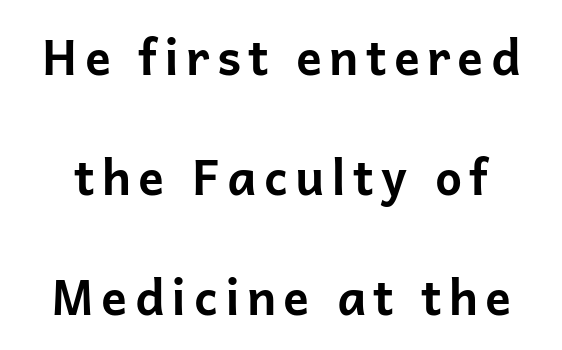
Q: Is the text bold? A: Yes.
Q: Is the text italic (slanted)? A: No, it is upright.
Q: Is the typeface a serif or a sans-serif typeface? A: Sans-serif.
Q: Is the text underlined? A: No.
Q: Is the spacing between lines tight, normal or loose? A: Loose.
Q: Width (condensed, normal, or wide)? A: Normal.
Q: Stroke contrast? A: Low.
Q: x-height? A: Medium.
Q: Monospaced? A: No.
